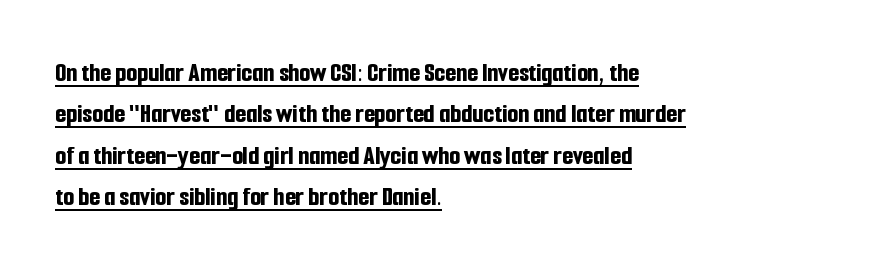
The image shows 28 px bold, condensed sans-serif type, upright; set left-aligned, normal line spacing (1.48x), normal letter spacing, underlined; low stroke contrast and a medium x-height.
